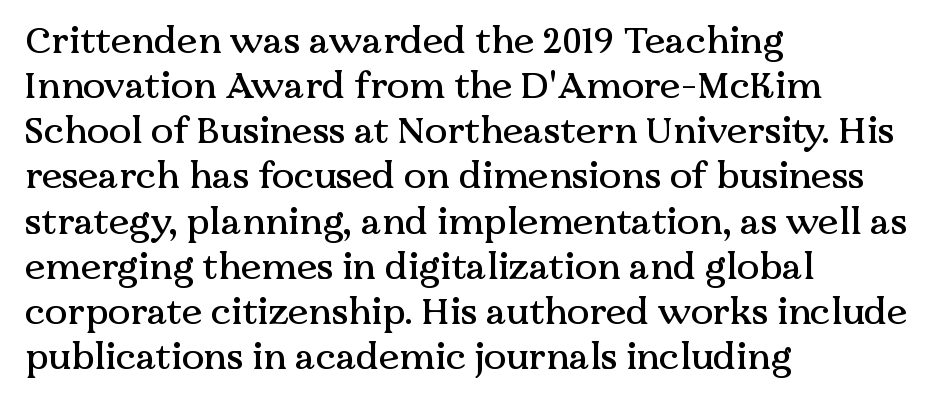
{"serif": "yes", "italic": "no", "width": "normal", "stroke_contrast": "medium", "x_height": "medium", "monospaced": "no", "underline": "no", "align": "left", "line_spacing_ratio": 1.22, "letter_spacing": "normal", "letter_spacing_em": 0.0, "glyph_px": 37}
